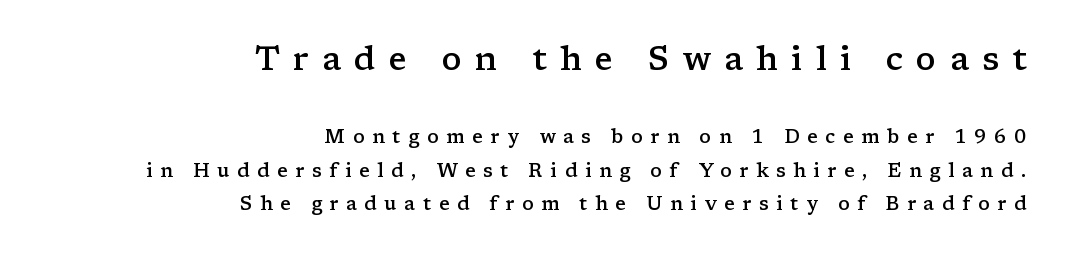
The image shows 33 px semibold, wide serif type, upright; set right-aligned, line spacing 1.76x, unusually wide letter spacing (+0.4 em), not underlined; the first (top) block is 1.74x larger; low stroke contrast and a medium x-height.
